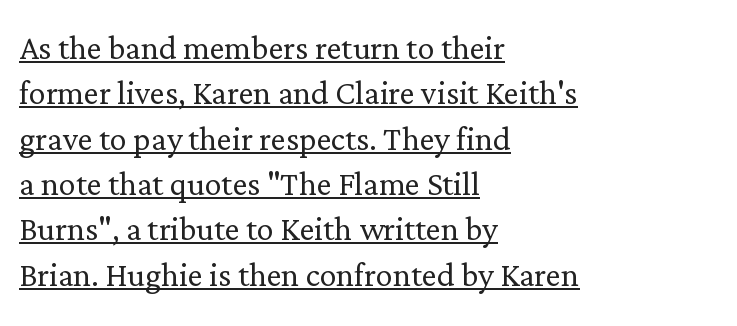
Q: Is the text bold? A: No.
Q: Is the text italic (slanted)? A: No, it is upright.
Q: Is the typeface a serif or a sans-serif typeface? A: Serif.
Q: Is the text underlined? A: Yes.
Q: How is the paragraph aligned? A: Left-aligned.
Q: Is the spacing between letters normal or unusually wide? A: Normal.
Q: Is the spacing between lines tight, normal or loose? A: Tight.
Q: Width (condensed, normal, or wide)? A: Normal.
Q: Stroke contrast? A: Low.
Q: x-height? A: Medium.
Q: Monospaced? A: No.
